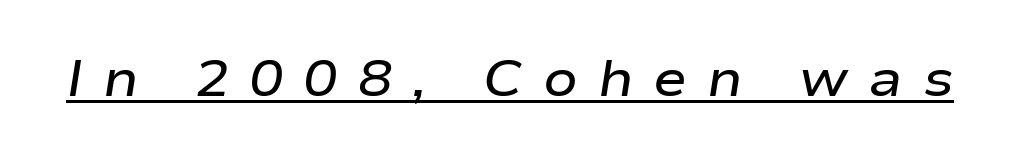
The rendering inserts visible extra space after every character. Every word sits above its own underline. Here the designer chose a conventional face with non-uniform glyph widths. Italic: yes, the glyphs are oblique. The font is running at a semibold setting, under full bold.
